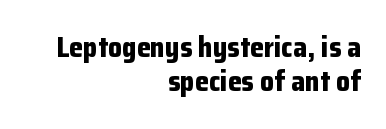
No word sits above an underline. Caption: multi-line text, flush right, ragged left. As a designer I'd log this as weight 700, bold. How are the letters spaced? Ordinarily, with no added tracking. The typography opts for an upright posture over an oblique one.
